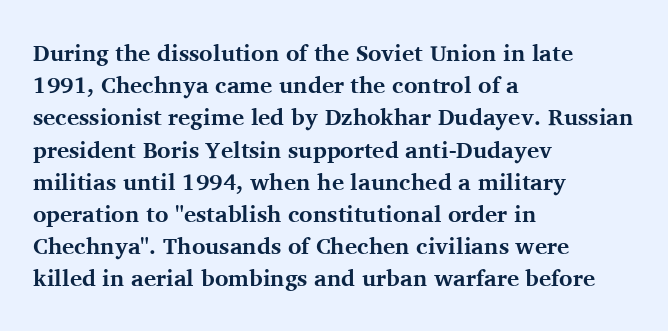
Q: Is the text bold? A: Yes.
Q: Is the text italic (slanted)? A: No, it is upright.
Q: Is the text underlined? A: No.
Q: How is the paragraph aligned? A: Left-aligned.
Q: Is the spacing between letters normal or unusually wide? A: Normal.
Q: Is the spacing between lines tight, normal or loose? A: Normal.
